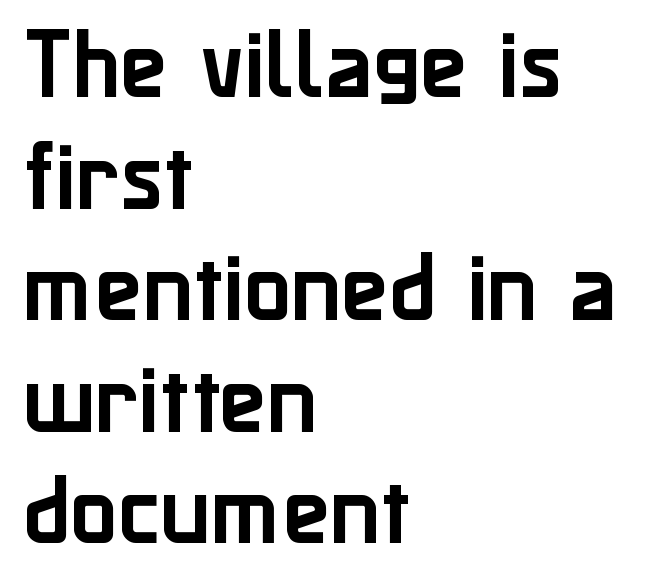
The image shows 78 px sans-serif type, upright; set left-aligned, normal line spacing (1.43x), normal letter spacing, not underlined; low stroke contrast and a medium x-height.
